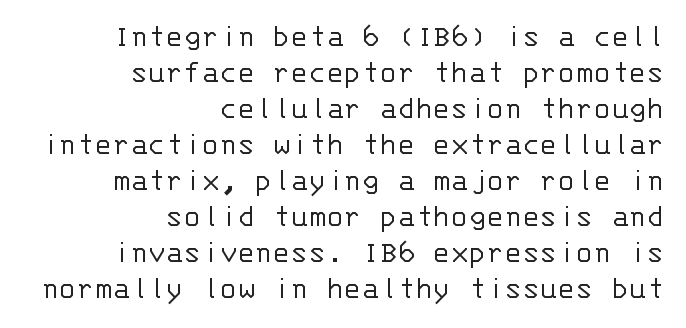
Line spacing here is tight. Default kerning and tracking; the words read as compact shapes. The rendering uses typewriter-style spacing with identical character cells. Descenders are the only things crossing below the line.
